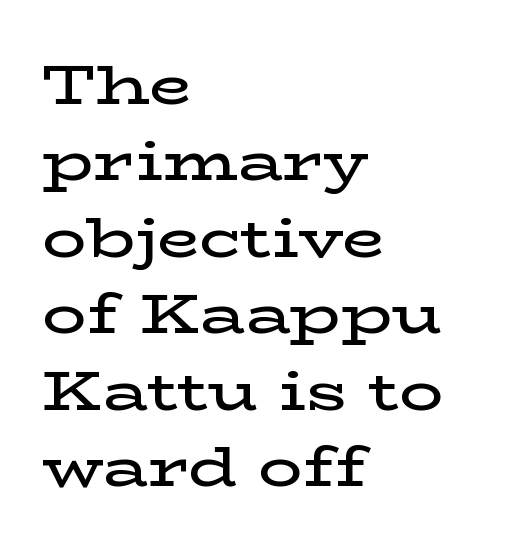
The image shows 55 px semibold, wide serif type, upright; set left-aligned, normal line spacing (1.39x), normal letter spacing, not underlined; low stroke contrast and a medium x-height.
